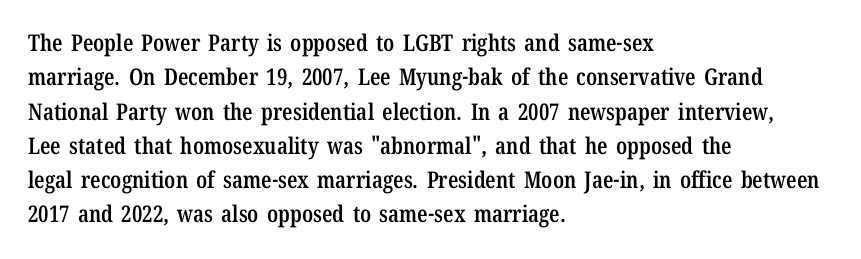
The setting favours the left margin, as ordinary paragraphs usually do. Words float on clear page, feet unadorned. If you measured baseline to baseline, you'd find a middling distance. These words are printed semibold, heavier than regular yet not bold. Does the lettering tilt? It doesn't — this is upright.
